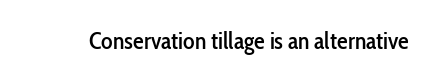
{"italic": "no", "underline": "no", "letter_spacing": "normal", "letter_spacing_em": 0.0, "glyph_px": 24}
